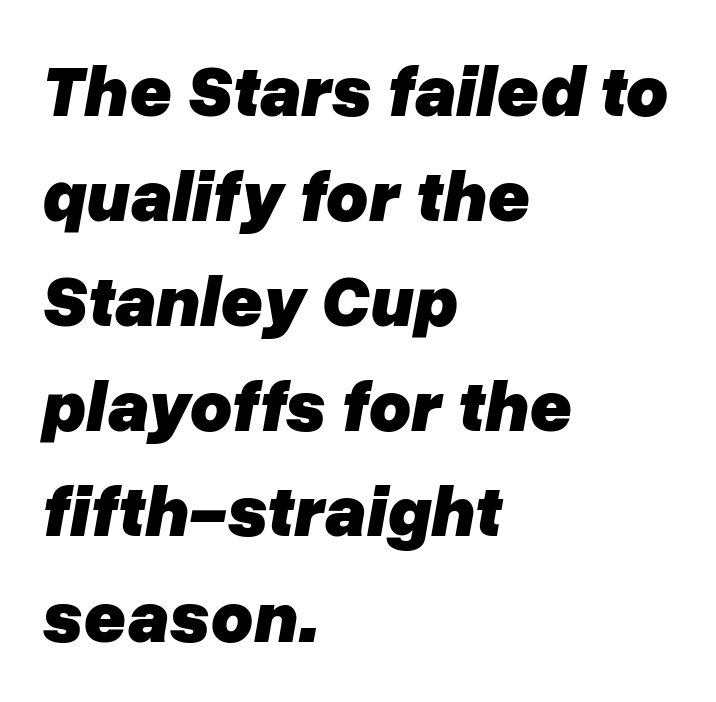
Q: Is the text bold? A: Yes.
Q: Is the text italic (slanted)? A: Yes, it leans right by about 10 degrees.
Q: Is the text underlined? A: No.
Q: How is the paragraph aligned? A: Left-aligned.
Q: Is the spacing between letters normal or unusually wide? A: Normal.
Q: Is the spacing between lines tight, normal or loose? A: Normal.
Q: Width (condensed, normal, or wide)? A: Normal.
Q: Stroke contrast? A: Low.
Q: x-height? A: Medium.
Q: Monospaced? A: No.
